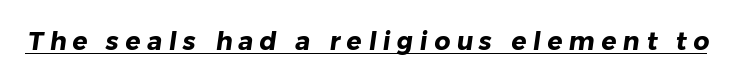
Q: Is the text bold? A: Yes.
Q: Is the text underlined? A: Yes.
Q: Is the spacing between letters normal or unusually wide? A: Unusually wide.
